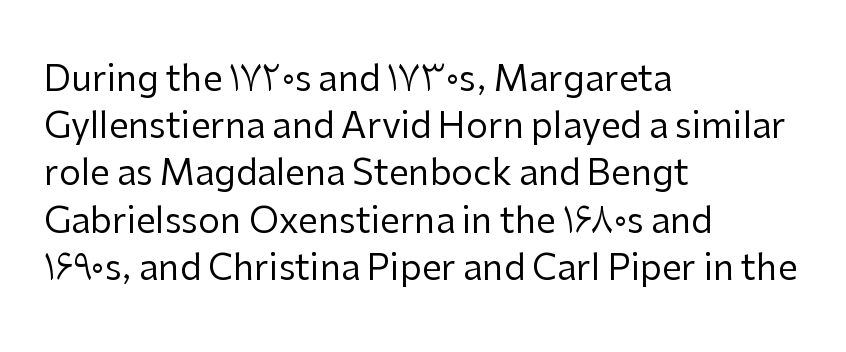
Posture: vertical. How would I describe the line gaps? Plain and ordinary. Type without underlining. Teacher's note: observe the even left margin — that is flush-left alignment. Characters follow at the spacing the type designer built in. Summary of weight: not heavy and not bold.
